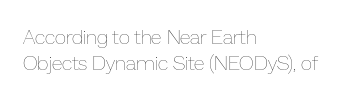
Q: Is the text bold? A: No.
Q: Is the text italic (slanted)? A: No, it is upright.
Q: Is the text underlined? A: No.
Q: How is the paragraph aligned? A: Left-aligned.
Q: Is the spacing between letters normal or unusually wide? A: Normal.
Q: Is the spacing between lines tight, normal or loose? A: Normal.
